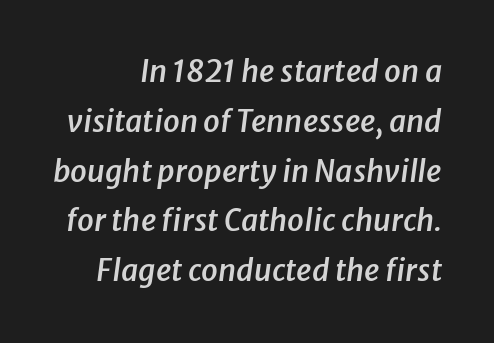
{"italic": "yes", "lean": "right", "slant_degrees": 8, "bold": "semi", "weight": "semibold", "width": "normal", "stroke_contrast": "low", "x_height": "medium", "monospaced": "no", "underline": "no", "line_spacing": "normal", "line_spacing_ratio": 1.66, "letter_spacing": "normal", "letter_spacing_em": 0.0, "glyph_px": 30}
